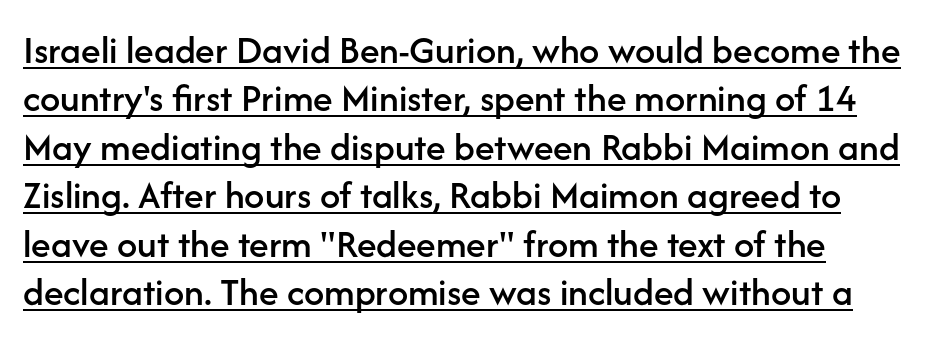
The image shows 40 px sans-serif type, upright; set line spacing 1.21x, normal letter spacing, underlined; low stroke contrast and a medium x-height.
